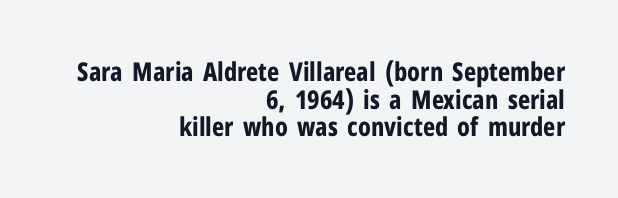
{"italic": "no", "bold": "yes", "underline": "no", "align": "right", "line_spacing": "tight", "line_spacing_ratio": 1.06, "letter_spacing": "normal", "letter_spacing_em": 0.0, "glyph_px": 26}
